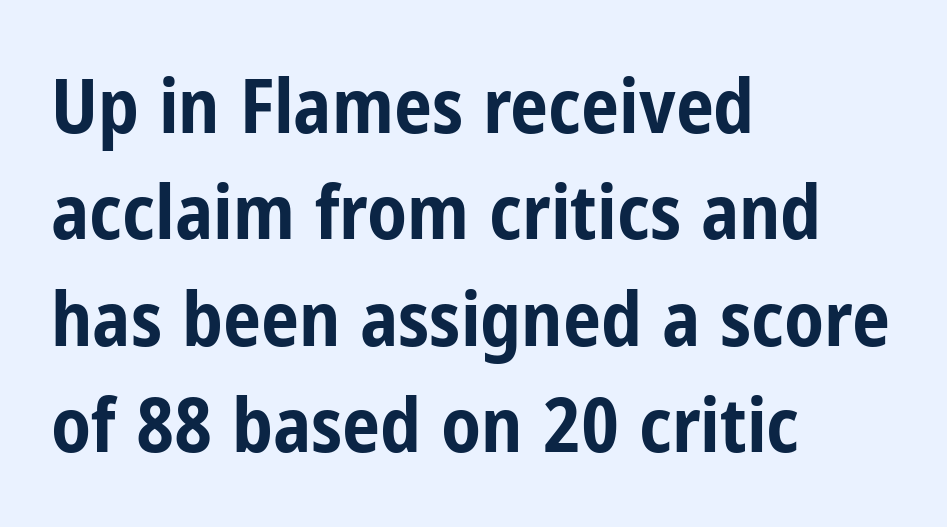
The ragged edge is on the right, which tells us the setting is flush left. Words float on clear page, feet unadorned. Character widths vary here, with narrow letters taking less room than wide ones. The passage shown is emphatically bold. Regarding leading, the lines here are spaced in the standard way. The text was rendered using a sans face with plain stroke endings.
